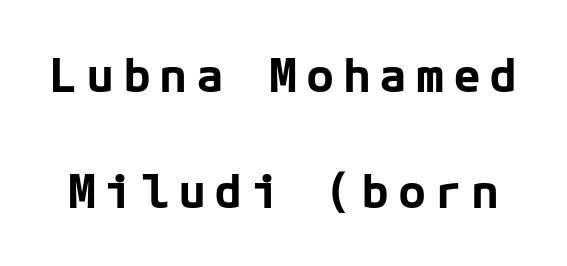
Q: Is the text bold? A: Yes.
Q: Is the text italic (slanted)? A: No, it is upright.
Q: Is the typeface a serif or a sans-serif typeface? A: Sans-serif.
Q: Is the text underlined? A: No.
Q: Is the spacing between lines tight, normal or loose? A: Loose.
Q: Width (condensed, normal, or wide)? A: Normal.
Q: Stroke contrast? A: Low.
Q: x-height? A: Medium.
